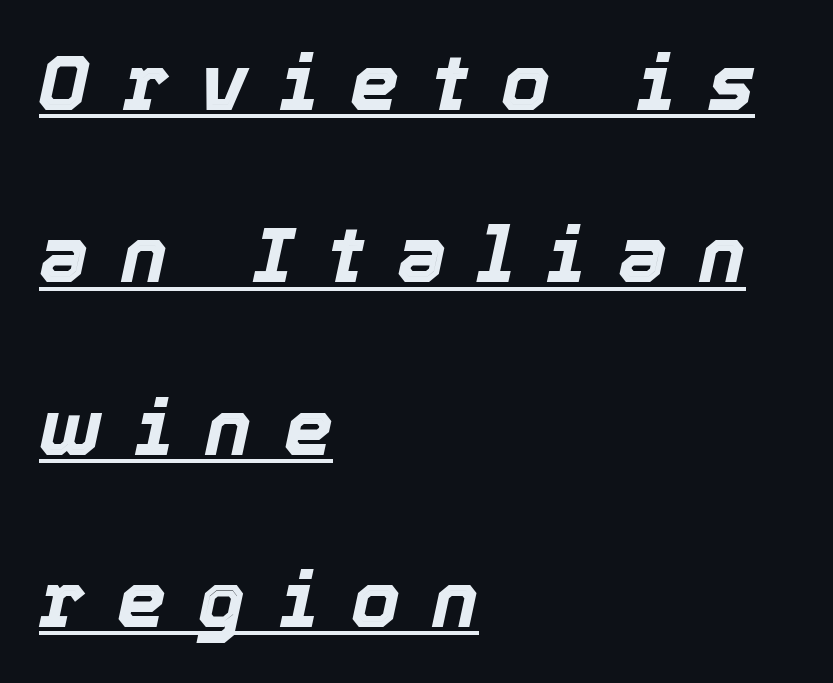
The sample has been set heavy, in full bold. Each line starts at the same left margin while the right side varies. Rendered with sloped, italic letterforms. This is underlined copy, the kind a proofreader might mark for attention. Does the leading feel generous? Absolutely, it's lavish. What stands out about the letter spacing? Its width — letters are far apart.
